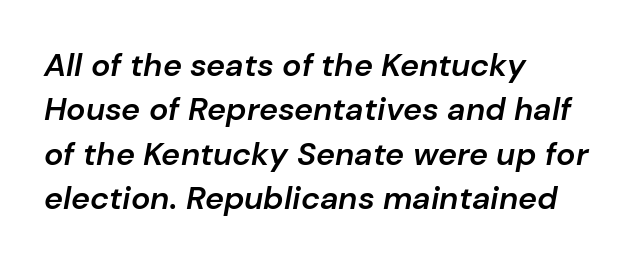
The image shows 32 px semibold type, italic (leaning right); set left-aligned, normal line spacing (1.39x), normal letter spacing, not underlined; low stroke contrast and a medium x-height.
